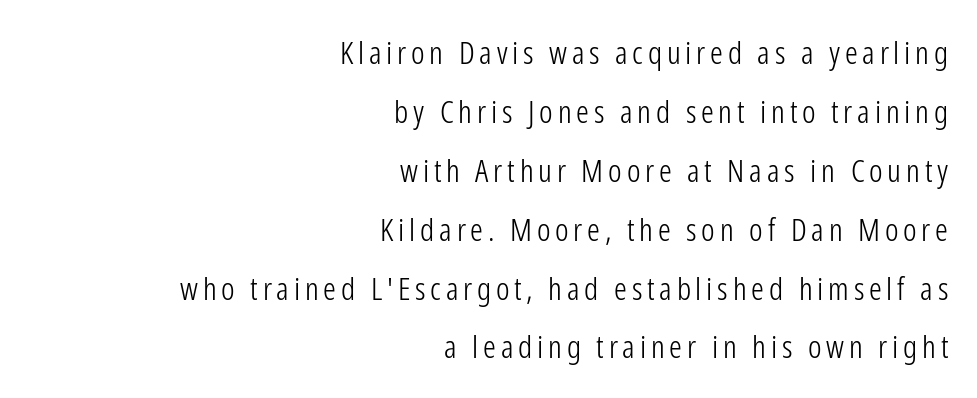
The image shows 32 px light, condensed sans-serif type, upright; set right-aligned, line spacing 1.84x, not underlined; low stroke contrast and a medium x-height.
